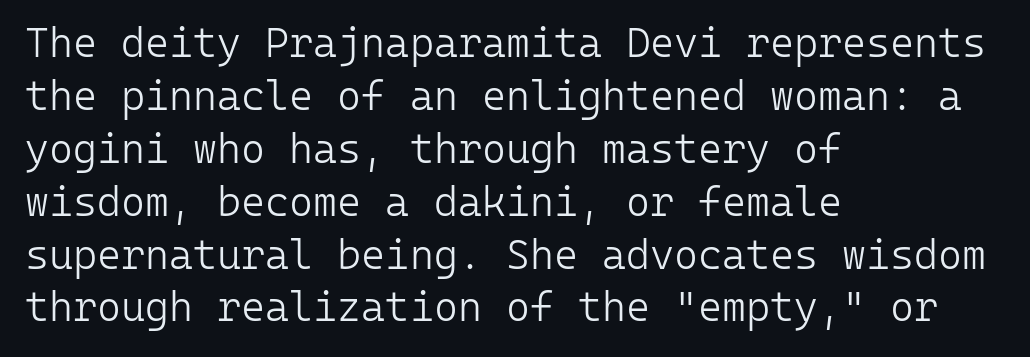
Do the characters align in a grid? Yes, the font is monospaced. Typeset ragged right — the left edge is the straight one. Regular leading. Is the letter spacing exaggerated? No — it looks like the ordinary default. Serif or sans? Sans — the stroke terminals are bare.
